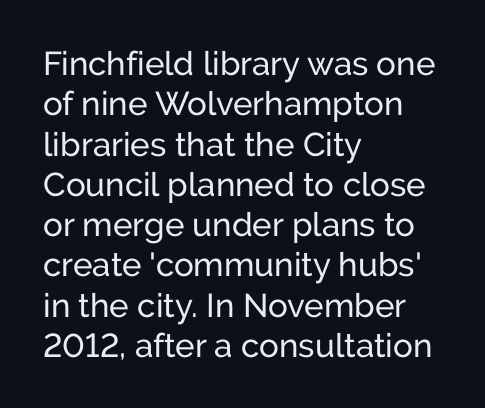
Decoration check: the copy has no underline. Note: no serifs on the glyphs. Notice how the stems are strictly vertical — no italics here. Reading down the block, your eye returns to a fixed left position each line.
